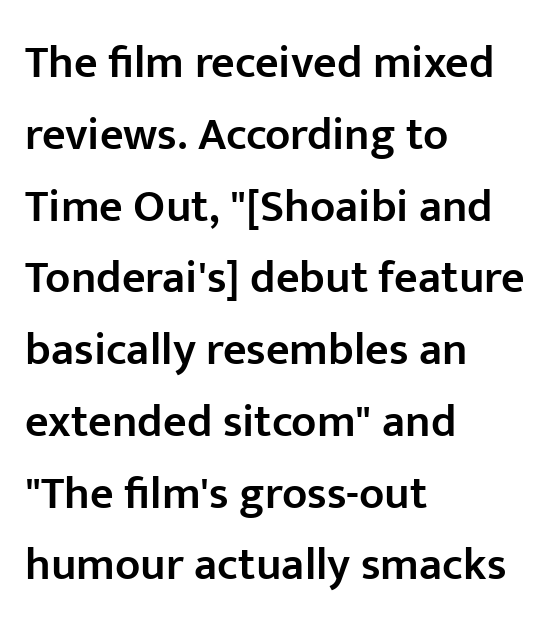
The image shows 46 px semibold sans-serif type, upright; set left-aligned, normal line spacing (1.56x), normal letter spacing, not underlined; low stroke contrast and a medium x-height.
